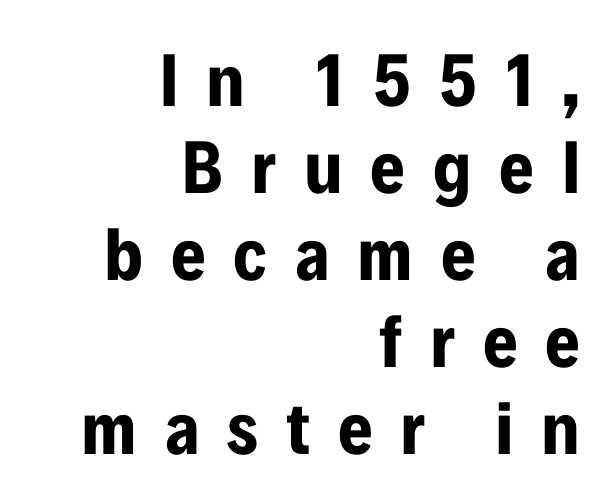
The image shows 75 px bold, condensed sans-serif type, upright; set right-aligned, line spacing 1.16x, unusually wide letter spacing (+0.37 em), not underlined; low stroke contrast and a medium x-height.
